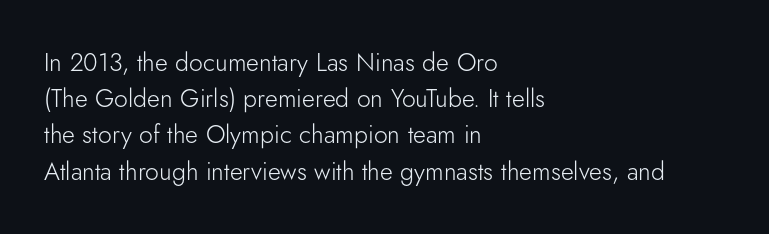
Q: Is the text bold? A: No.
Q: Is the text italic (slanted)? A: No, it is upright.
Q: Is the text underlined? A: No.
Q: How is the paragraph aligned? A: Left-aligned.
Q: Is the spacing between letters normal or unusually wide? A: Normal.
Q: Is the spacing between lines tight, normal or loose? A: Normal.
